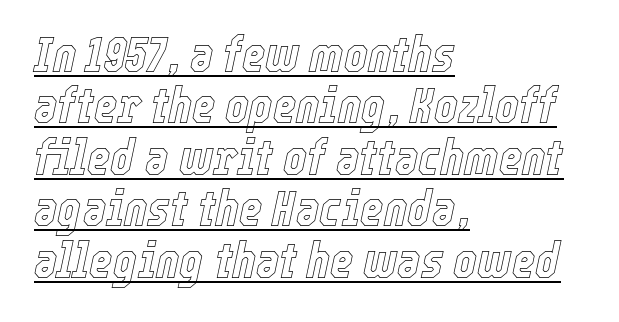
Q: Is the text italic (slanted)? A: Yes, it leans right by about 12 degrees.
Q: Is the text underlined? A: Yes.
Q: How is the paragraph aligned? A: Left-aligned.
Q: Is the spacing between letters normal or unusually wide? A: Normal.
Q: Is the spacing between lines tight, normal or loose? A: Tight.
Q: Width (condensed, normal, or wide)? A: Condensed.
Q: x-height? A: Medium.
Q: Monospaced? A: No.
